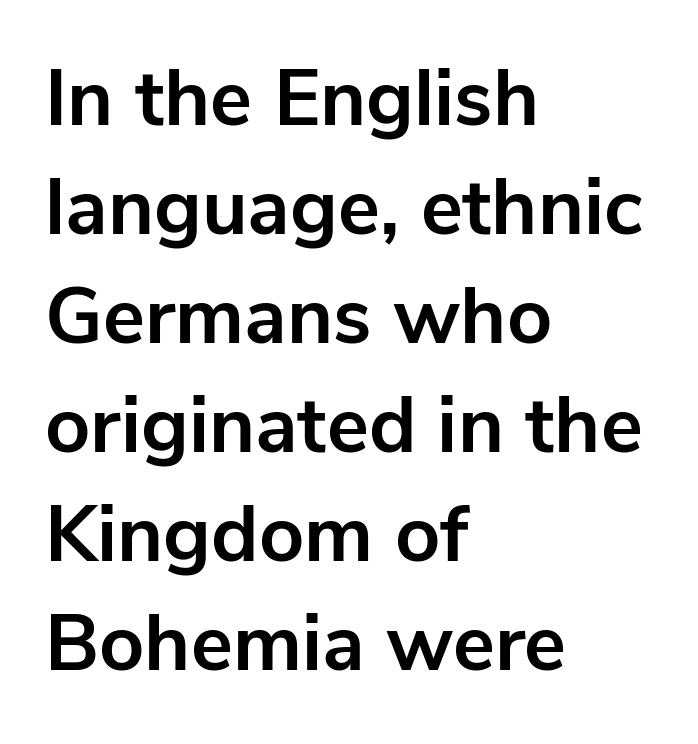
In terms of weight, the rendering is a true, heavy bold. Bare-footed words on every line. Font category for this specimen: sans-serif. Evenly set lines give the paragraph a standard silhouette.
